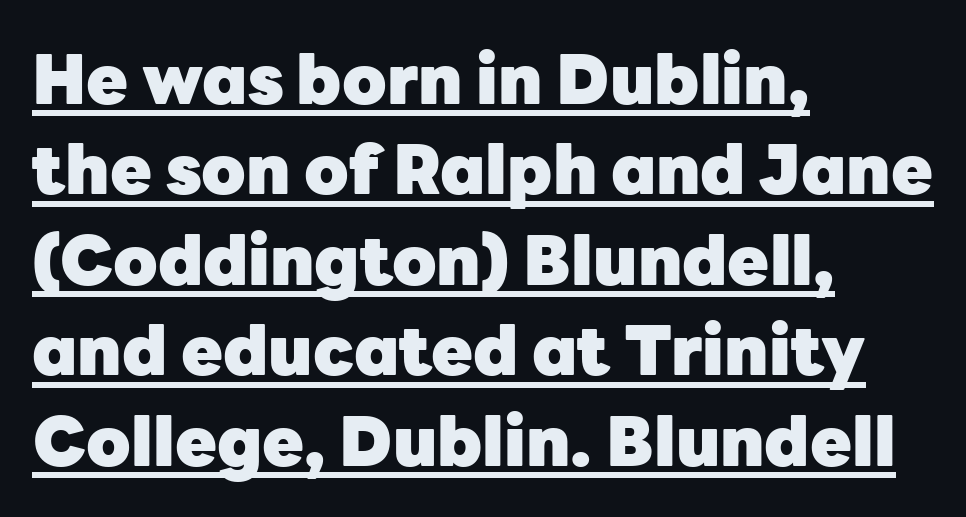
Q: Is the text bold? A: Yes.
Q: Is the text italic (slanted)? A: No, it is upright.
Q: Is the typeface a serif or a sans-serif typeface? A: Sans-serif.
Q: Is the text underlined? A: Yes.
Q: How is the paragraph aligned? A: Left-aligned.
Q: Is the spacing between letters normal or unusually wide? A: Normal.
Q: Is the spacing between lines tight, normal or loose? A: Normal.
Q: Width (condensed, normal, or wide)? A: Normal.
Q: Stroke contrast? A: Low.
Q: x-height? A: Medium.
Q: Monospaced? A: No.
